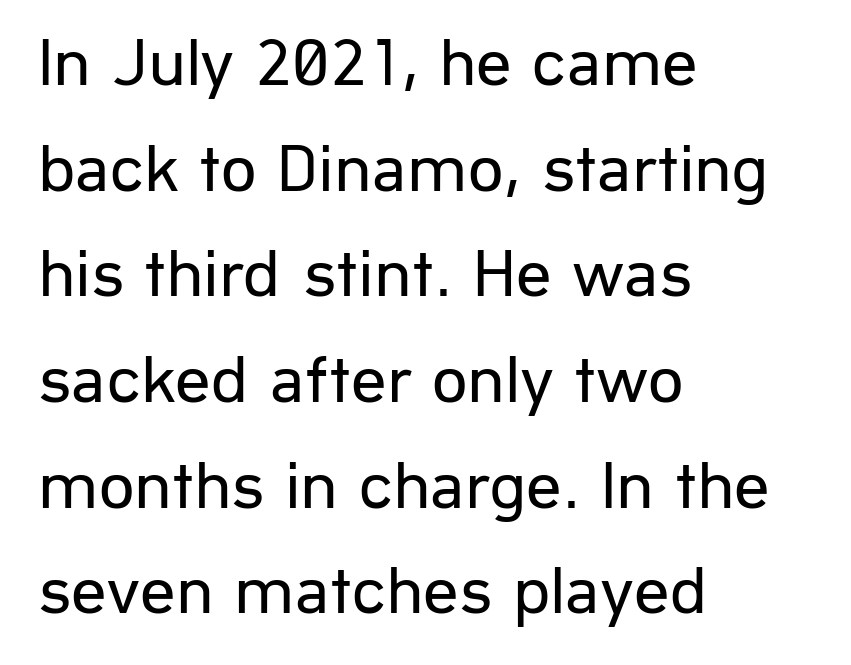
The ragged edge is on the right, which tells us the setting is flush left. Classification — sans serif. Words appear dense and cohesive because spacing is normal. The block of text has a typical density, with ordinary space between rows. Stems here are at most as thick as an everyday book face. Anything drawn beneath the words? Only blank space.
